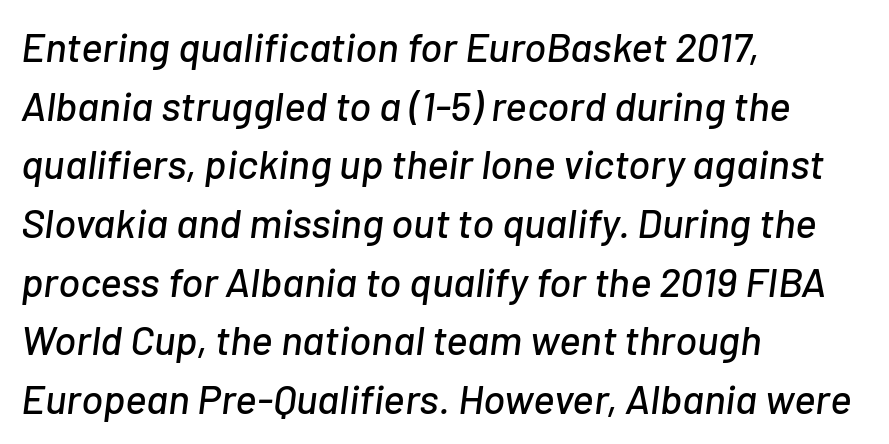
{"italic": "yes", "lean": "right", "slant_degrees": 7, "width": "normal", "stroke_contrast": "low", "x_height": "medium", "monospaced": "no", "underline": "no", "align": "left", "line_spacing": "normal", "line_spacing_ratio": 1.43, "letter_spacing": "normal", "letter_spacing_em": 0.0, "glyph_px": 41}
